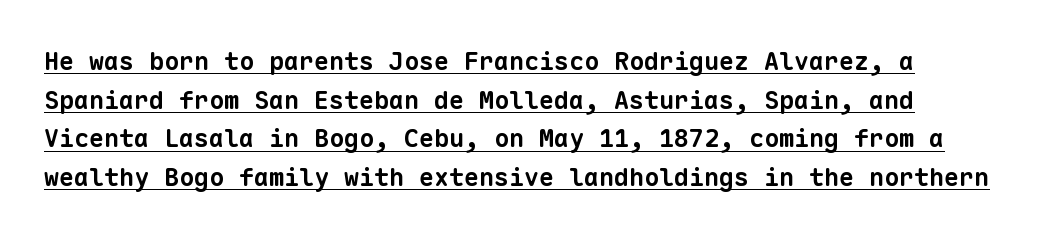
A baseline rule has been typeset under these characters. No extra tracking has been applied to these lines. Baseline-to-baseline distance is the conventional proportion of letter height. Typographic density is high because the face is bold. All the whitespace from short lines collects on the right.
